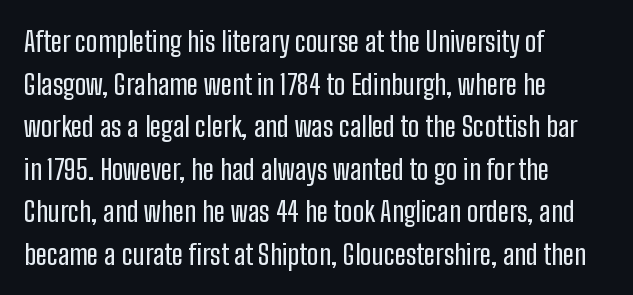
Nope, not italic — everything's standing straight. Leading matches the norm, producing a regular column. Each letter keeps its own natural width here, so spacing adapts to shape. The lines are quadded left. Nope, no serifs anywhere on these letters. Spacing between characters is what you'd get straight out of the box.
